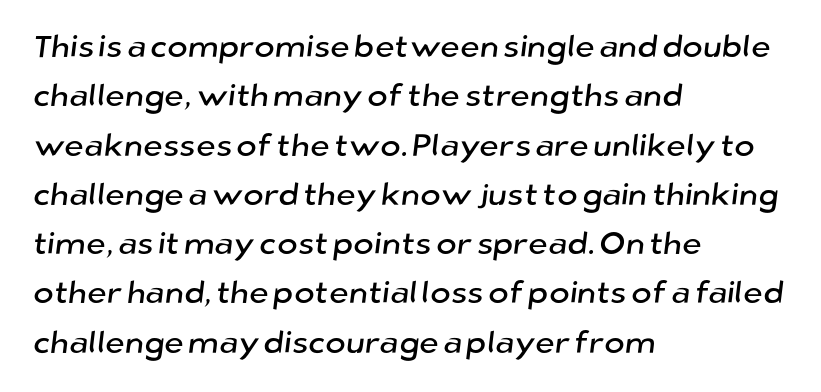
Q: Is the typeface a serif or a sans-serif typeface? A: Sans-serif.
Q: Is the text underlined? A: No.
Q: How is the paragraph aligned? A: Left-aligned.
Q: Is the spacing between letters normal or unusually wide? A: Normal.
Q: Is the spacing between lines tight, normal or loose? A: Normal.
Q: Width (condensed, normal, or wide)? A: Normal.
Q: Stroke contrast? A: Low.
Q: x-height? A: Medium.
Q: Monospaced? A: No.
